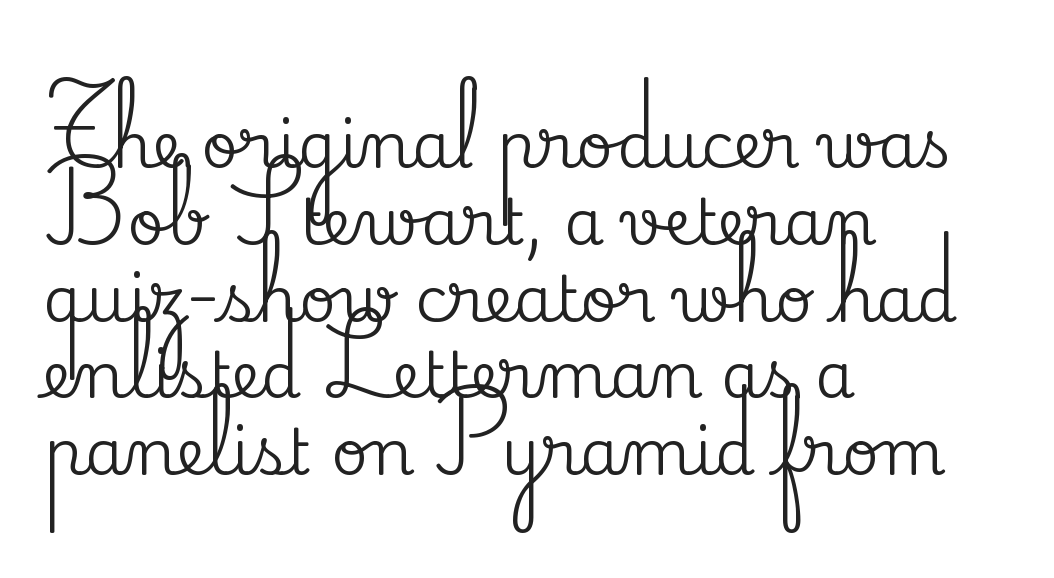
Do the characters align in a grid? No, the font is proportional. Serifs: yes, visible at the terminals of the letterforms. The face used here is rendered with its standard letterfit. Has an underline been added? It has not. Leftover space on each line is placed entirely after the last word.
